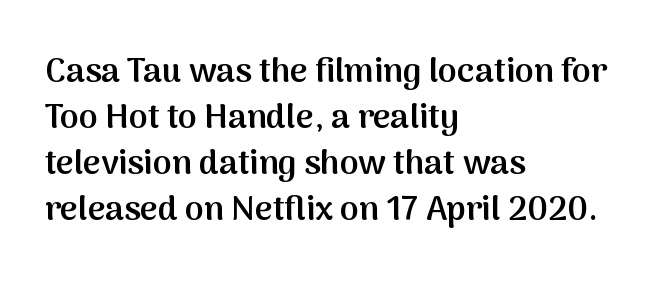
Q: Is the text bold? A: Semi-bold.
Q: Is the text italic (slanted)? A: No, it is upright.
Q: Is the typeface a serif or a sans-serif typeface? A: Sans-serif.
Q: Is the text underlined? A: No.
Q: How is the paragraph aligned? A: Left-aligned.
Q: Is the spacing between letters normal or unusually wide? A: Normal.
Q: Is the spacing between lines tight, normal or loose? A: Normal.
Q: Width (condensed, normal, or wide)? A: Normal.
Q: Stroke contrast? A: Medium.
Q: x-height? A: Medium.
Q: Monospaced? A: No.
